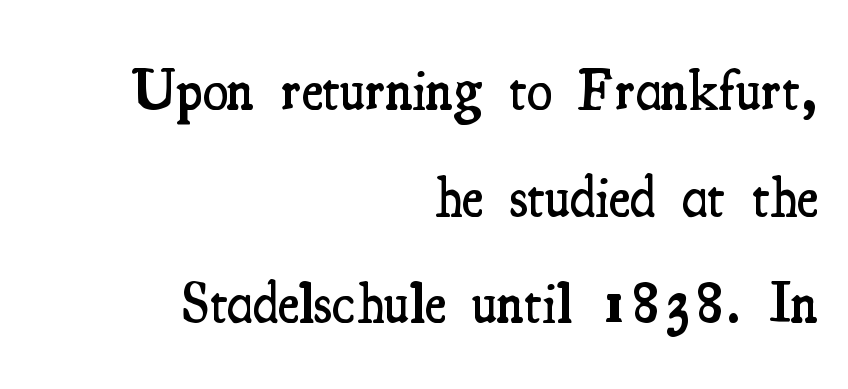
Q: Is the text bold? A: Semi-bold.
Q: Is the text italic (slanted)? A: No, it is upright.
Q: Is the typeface a serif or a sans-serif typeface? A: Serif.
Q: Is the text underlined? A: No.
Q: How is the paragraph aligned? A: Right-aligned.
Q: Is the spacing between letters normal or unusually wide? A: Normal.
Q: Width (condensed, normal, or wide)? A: Condensed.
Q: Stroke contrast? A: Medium.
Q: x-height? A: Small.
Q: Monospaced? A: No.
